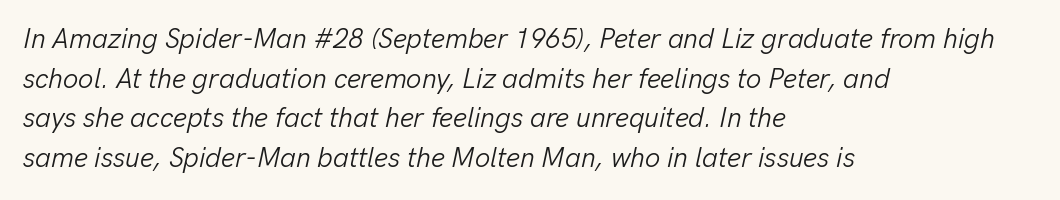
Q: Is the text bold? A: No.
Q: Is the text italic (slanted)? A: Yes, it leans right by about 13 degrees.
Q: Is the text underlined? A: No.
Q: How is the paragraph aligned? A: Left-aligned.
Q: Is the spacing between letters normal or unusually wide? A: Normal.
Q: Is the spacing between lines tight, normal or loose? A: Normal.
